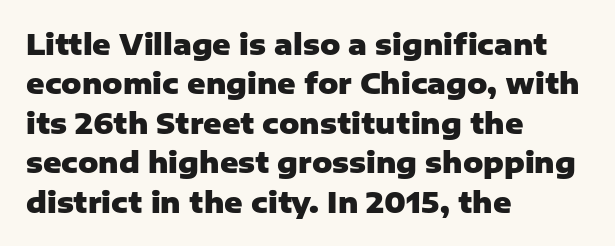
A bare baseline throughout the passage. The typography opts for an upright posture over an oblique one. The lines are quadded left. Line spacing here is normal. Note: no serifs on the glyphs.
